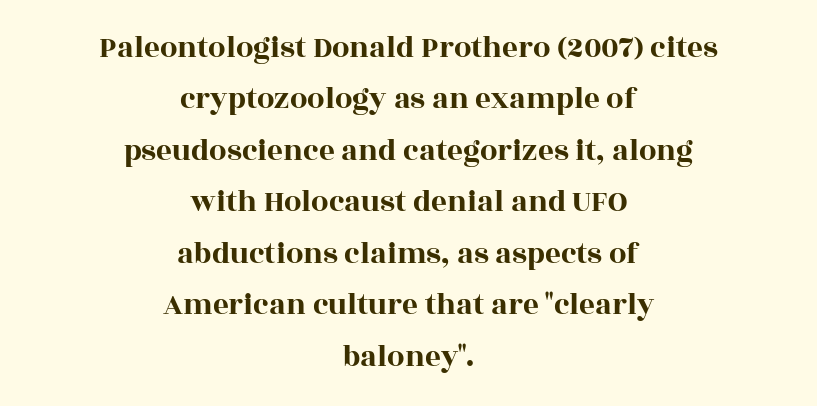
The image shows 31 px wide serif type, upright; set centered, normal line spacing (1.66x), normal letter spacing, not underlined; a large x-height.
